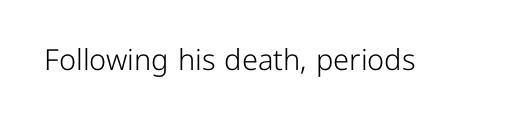
{"serif": "no", "italic": "no", "bold": "no", "weight": "light", "width": "normal", "stroke_contrast": "low", "x_height": "medium", "monospaced": "no", "underline": "no", "letter_spacing": "normal", "letter_spacing_em": 0.0, "glyph_px": 29}
